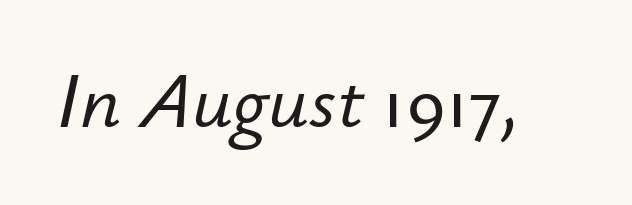
Q: Is the text italic (slanted)? A: Yes, it leans right by about 12 degrees.
Q: Is the text underlined? A: No.
Q: Is the spacing between letters normal or unusually wide? A: Normal.
Q: Width (condensed, normal, or wide)? A: Normal.
Q: Stroke contrast? A: Low.
Q: x-height? A: Small.
Q: Monospaced? A: No.
